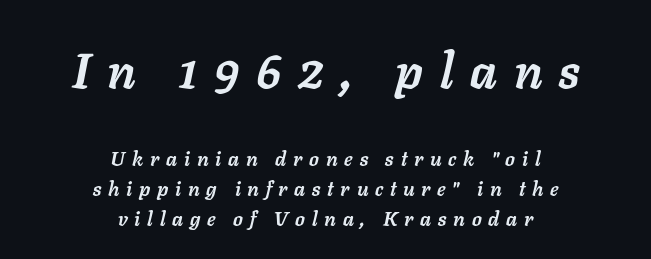
The image shows 49 px semibold type, italic (leaning right); set centered, normal line spacing (1.5x), unusually wide letter spacing (+0.34 em), not underlined; the first (top) block is 2.45x larger; low stroke contrast and a medium x-height.
